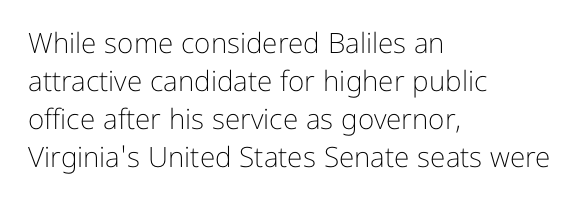
Q: Is the text bold? A: No.
Q: Is the text italic (slanted)? A: No, it is upright.
Q: Is the typeface a serif or a sans-serif typeface? A: Sans-serif.
Q: Is the text underlined? A: No.
Q: How is the paragraph aligned? A: Left-aligned.
Q: Is the spacing between letters normal or unusually wide? A: Normal.
Q: Is the spacing between lines tight, normal or loose? A: Normal.
Q: Width (condensed, normal, or wide)? A: Normal.
Q: Stroke contrast? A: Low.
Q: x-height? A: Medium.
Q: Monospaced? A: No.
